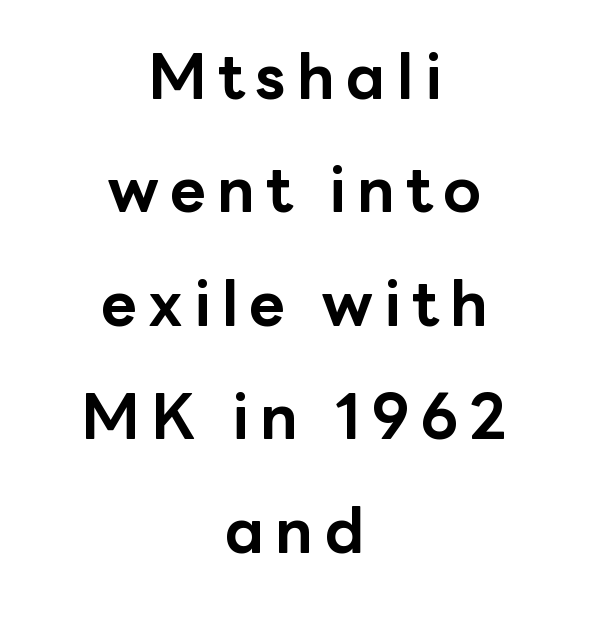
{"serif": "no", "italic": "no", "bold": "yes", "weight": "bold", "width": "normal", "stroke_contrast": "low", "x_height": "medium", "monospaced": "no", "underline": "no", "align": "center", "line_spacing_ratio": 1.83, "glyph_px": 62}
